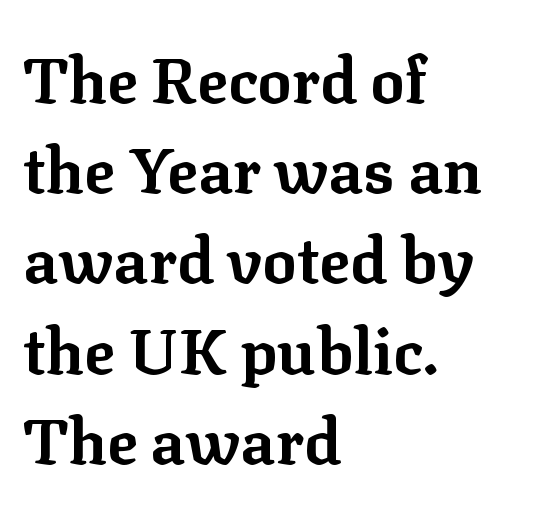
Tall strokes in this sample are plumb rather than angled. Proportional: the letters do not fall into vertical columns. What stands out about the letter spacing? Nothing — it is the standard amount. In CSS terms this would be text-align: left.
